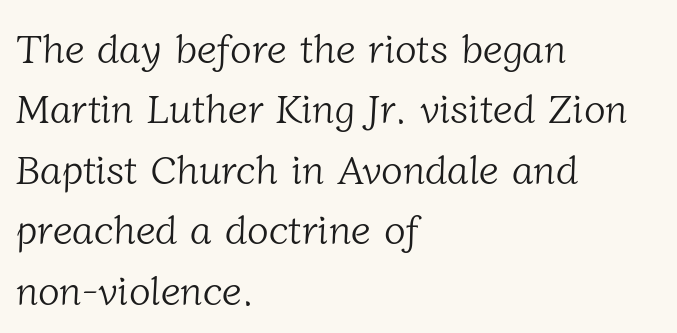
Q: Is the text bold? A: No.
Q: Is the typeface a serif or a sans-serif typeface? A: Serif.
Q: Is the text underlined? A: No.
Q: How is the paragraph aligned? A: Left-aligned.
Q: Is the spacing between letters normal or unusually wide? A: Normal.
Q: Is the spacing between lines tight, normal or loose? A: Normal.
Q: Width (condensed, normal, or wide)? A: Normal.
Q: Stroke contrast? A: Low.
Q: x-height? A: Medium.
Q: Monospaced? A: No.
